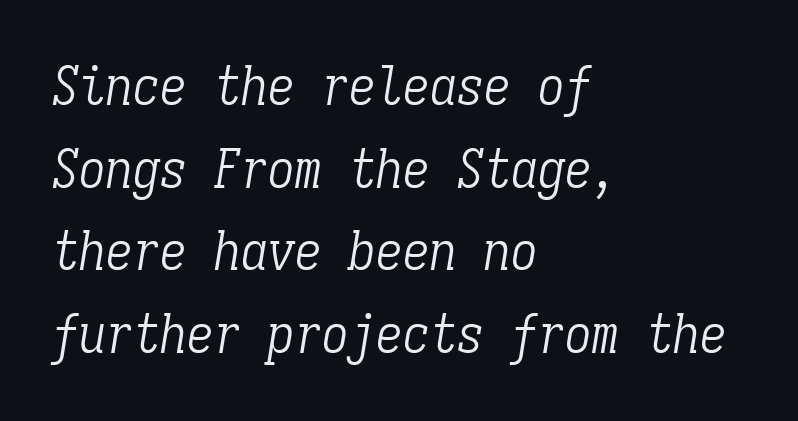
Q: Is the text bold? A: No.
Q: Is the text italic (slanted)? A: Yes, it leans right by about 9 degrees.
Q: Is the typeface a serif or a sans-serif typeface? A: Serif.
Q: Is the text underlined? A: No.
Q: How is the paragraph aligned? A: Left-aligned.
Q: Is the spacing between letters normal or unusually wide? A: Normal.
Q: Is the spacing between lines tight, normal or loose? A: Normal.
Q: Width (condensed, normal, or wide)? A: Condensed.
Q: Stroke contrast? A: Low.
Q: x-height? A: Medium.
Q: Monospaced? A: Yes.
